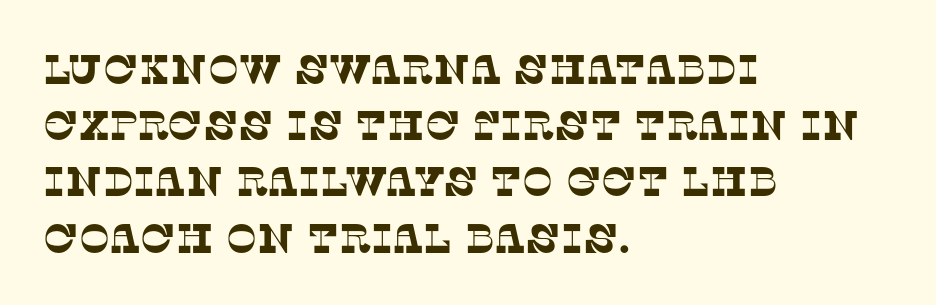
{"serif": "yes", "width": "normal", "stroke_contrast": "low", "x_height": "large", "monospaced": "no", "underline": "no", "align": "left", "line_spacing": "normal", "line_spacing_ratio": 1.37, "letter_spacing": "normal", "letter_spacing_em": 0.0, "glyph_px": 41}
